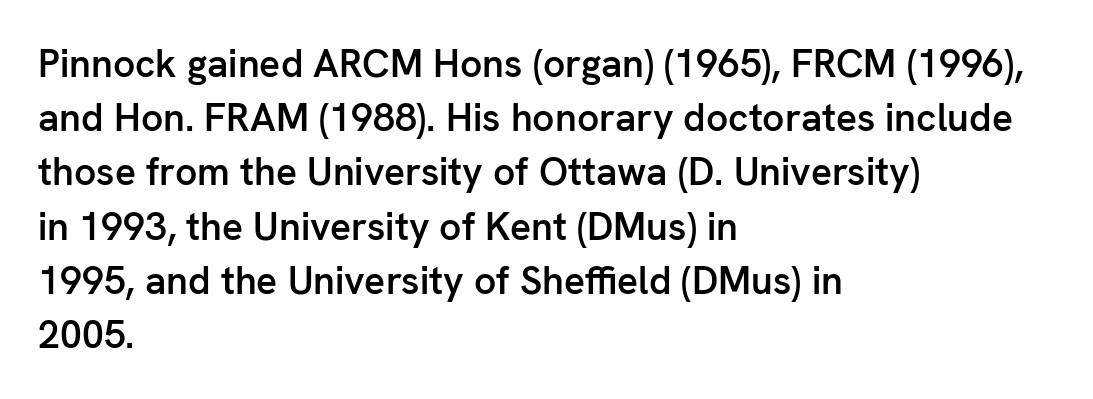
{"serif": "no", "italic": "no", "bold": "semi", "weight": "semibold", "width": "normal", "stroke_contrast": "low", "x_height": "medium", "monospaced": "no", "underline": "no", "align": "left", "line_spacing": "normal", "line_spacing_ratio": 1.39, "letter_spacing": "normal", "letter_spacing_em": 0.0, "glyph_px": 39}
